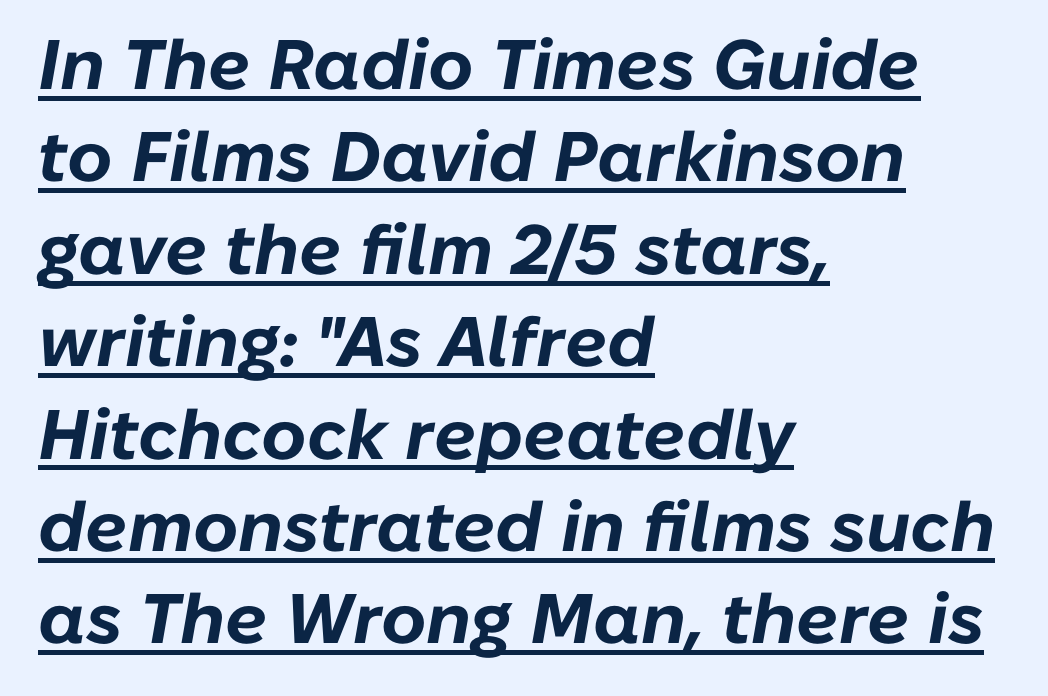
Q: Is the text bold? A: Yes.
Q: Is the text italic (slanted)? A: Yes, it leans right by about 10 degrees.
Q: Is the text underlined? A: Yes.
Q: How is the paragraph aligned? A: Left-aligned.
Q: Is the spacing between letters normal or unusually wide? A: Normal.
Q: Is the spacing between lines tight, normal or loose? A: Normal.
Q: Width (condensed, normal, or wide)? A: Normal.
Q: Stroke contrast? A: Low.
Q: x-height? A: Medium.
Q: Monospaced? A: No.
